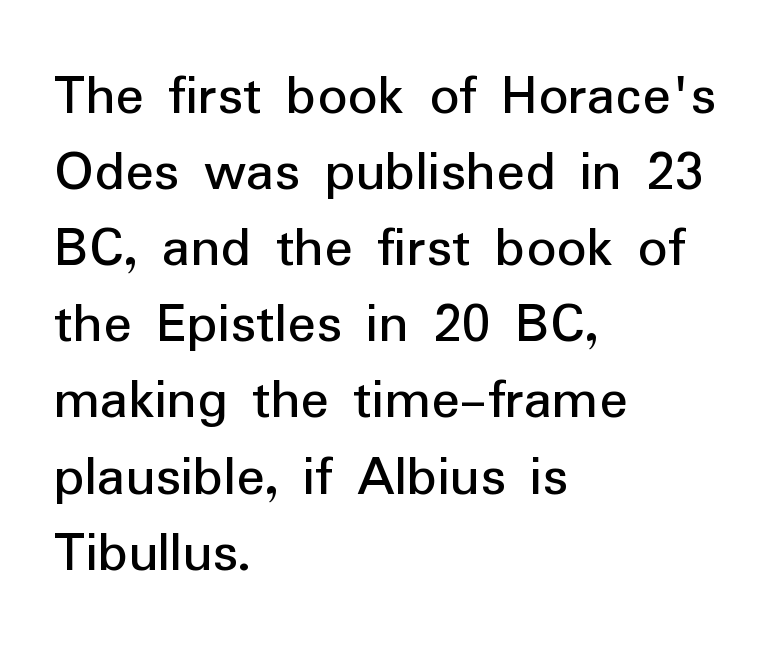
Is this a sans? Yes — the strokes have no serifs. The strip under each line holds only bare page. You could call the tracking neutral — neither tight nor loose. Left-aligned paragraph, ragged on the right.
